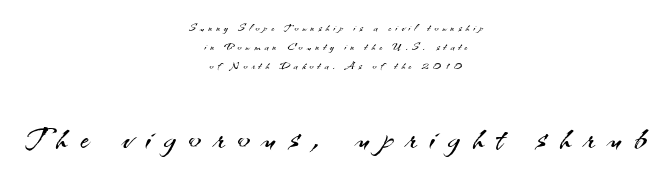
The image shows 46 px light sans-serif type; set centered, normal line spacing (1.28x), unusually wide letter spacing (+0.28 em), not underlined; the second (bottom) block is 3.07x larger; medium stroke contrast and a small x-height.
